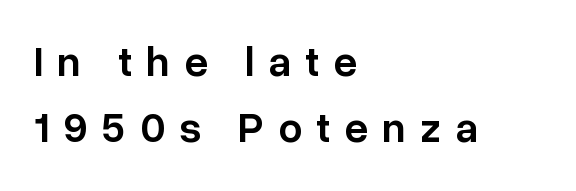
The image shows 42 px semibold sans-serif type, upright; set left-aligned, normal line spacing (1.56x), unusually wide letter spacing (+0.34 em), not underlined; low stroke contrast and a medium x-height.
